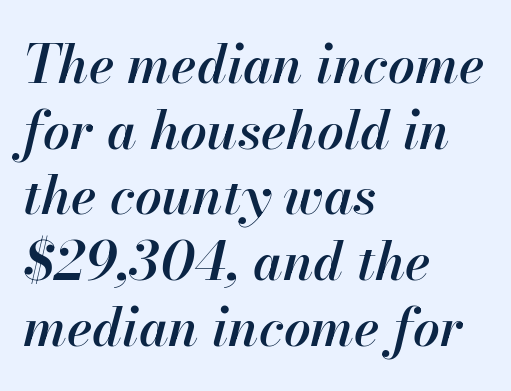
The horizontal fit of the characters is conventional and even. The rendering anchors every line to the left-hand side. The sample has been set in demibold, a notch under bold. Is this a fixed-width face? No — the glyphs have proportional, varying widths. The typography opts for an oblique posture over an upright one. Unmarked baselines from the first word to the last.
